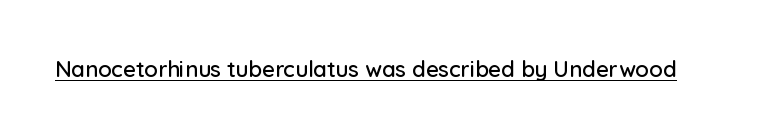
Compared with typical body copy, the letter spacing here is the same. Honestly, the underline is the first thing you notice here. No italicization has been applied; the sample stays upright.
